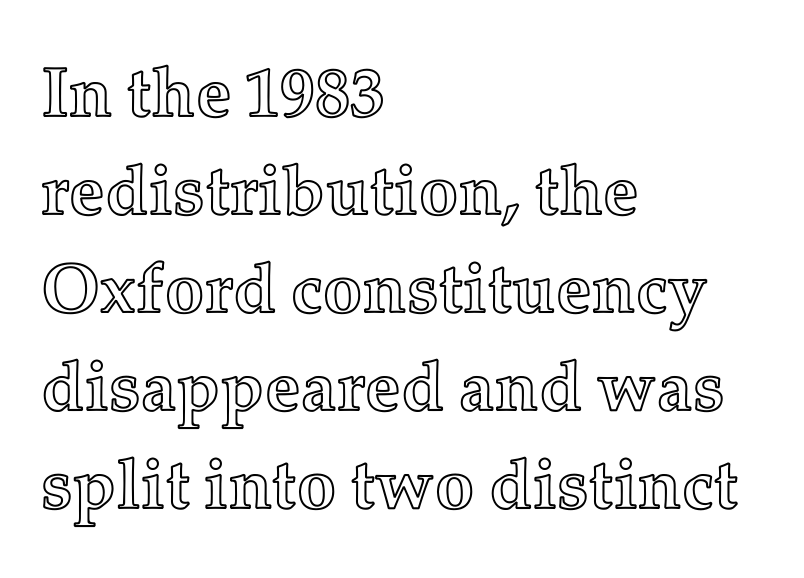
Honestly, there is no underline to notice here at all. The typography opts for an upright posture over an oblique one. The space between consecutive lines is moderate. Default kerning and tracking; the words read as compact shapes. Think of a printed novel: that variable character pitch is what you see here.
